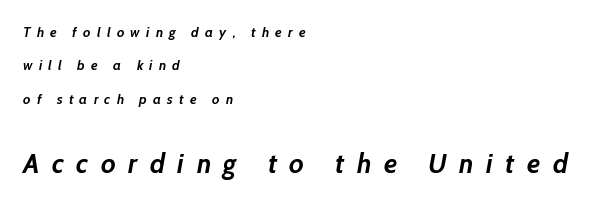
Between one letter and the next there's a generous, obvious gap. Type without underlining. Each glyph is drawn with heavy, bold strokes. In CSS terms this would be text-align: left. Do the characters align in a grid? No, the font is proportional. This block would shrink considerably if given ordinary leading; it's expanded now.
